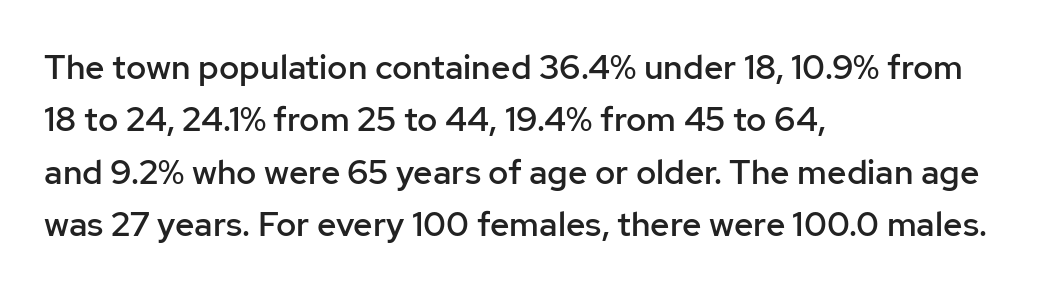
Q: Is the text bold? A: Semi-bold.
Q: Is the text italic (slanted)? A: No, it is upright.
Q: Is the typeface a serif or a sans-serif typeface? A: Sans-serif.
Q: Is the text underlined? A: No.
Q: How is the paragraph aligned? A: Left-aligned.
Q: Is the spacing between letters normal or unusually wide? A: Normal.
Q: Is the spacing between lines tight, normal or loose? A: Normal.
Q: Width (condensed, normal, or wide)? A: Normal.
Q: Stroke contrast? A: Low.
Q: x-height? A: Medium.
Q: Monospaced? A: No.
